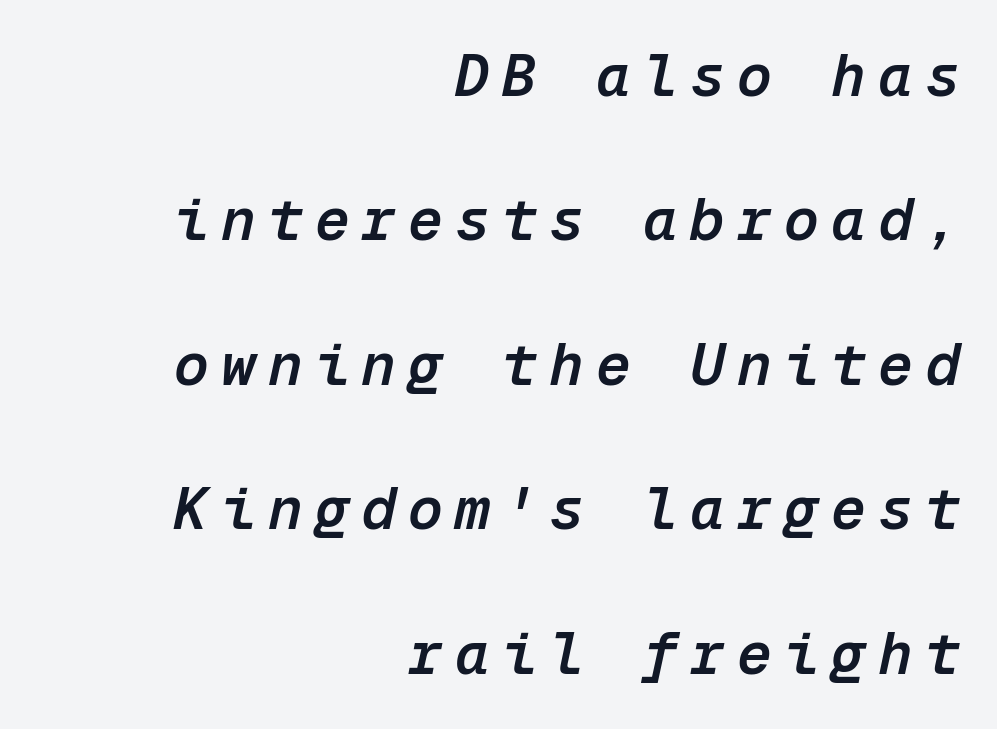
Each letter, wide or thin by design, is forced into the same width here. Compared with typical paragraphs, the rows here are farther apart. The passage shown has open, widely tracked lettering throughout. Only glyphs here, with clear space below each row.
